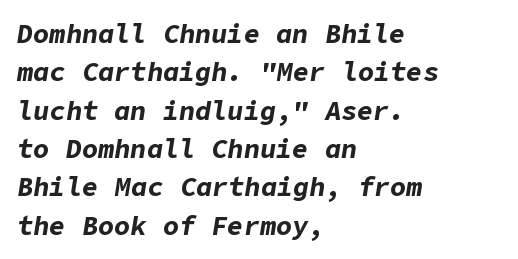
Q: Is the text bold? A: Yes.
Q: Is the text italic (slanted)? A: Yes, it leans right by about 9 degrees.
Q: Is the text underlined? A: No.
Q: How is the paragraph aligned? A: Left-aligned.
Q: Is the spacing between letters normal or unusually wide? A: Normal.
Q: Is the spacing between lines tight, normal or loose? A: Normal.
